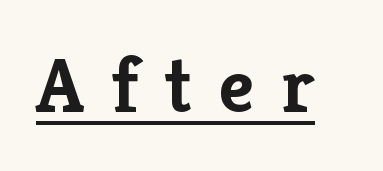
{"serif": "yes", "italic": "no", "bold": "yes", "weight": "semibold", "width": "normal", "stroke_contrast": "low", "x_height": "medium", "monospaced": "no", "underline": "yes", "letter_spacing": "wide", "letter_spacing_em": 0.34, "glyph_px": 78}
